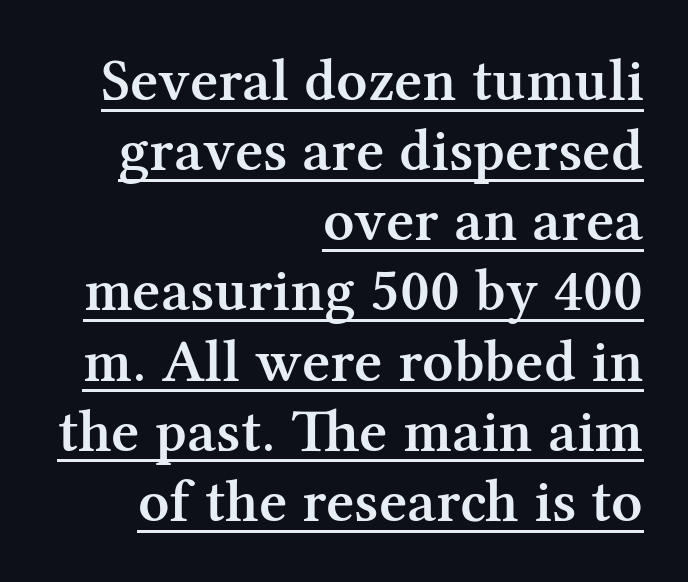
Q: Is the text bold? A: Semi-bold.
Q: Is the text italic (slanted)? A: No, it is upright.
Q: Is the typeface a serif or a sans-serif typeface? A: Serif.
Q: Is the text underlined? A: Yes.
Q: How is the paragraph aligned? A: Right-aligned.
Q: Is the spacing between letters normal or unusually wide? A: Normal.
Q: Is the spacing between lines tight, normal or loose? A: Tight.
Q: Width (condensed, normal, or wide)? A: Normal.
Q: Stroke contrast? A: Medium.
Q: x-height? A: Medium.
Q: Monospaced? A: No.
